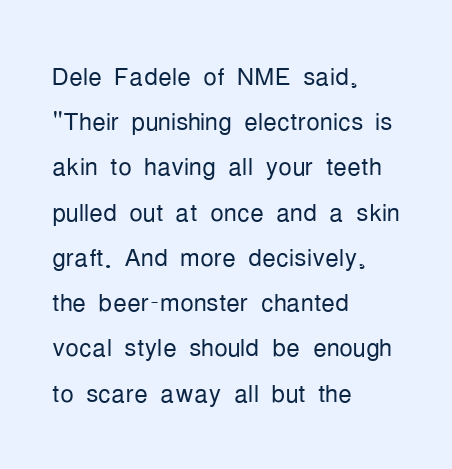
Q: Is the text bold? A: No.
Q: Is the text italic (slanted)? A: No, it is upright.
Q: Is the typeface a serif or a sans-serif typeface? A: Sans-serif.
Q: Is the text underlined? A: No.
Q: How is the paragraph aligned? A: Left-aligned.
Q: Is the spacing between letters normal or unusually wide? A: Normal.
Q: Is the spacing between lines tight, normal or loose? A: Normal.
Q: Width (condensed, normal, or wide)? A: Condensed.
Q: Stroke contrast? A: Low.
Q: x-height? A: Medium.
Q: Monospaced? A: No.
